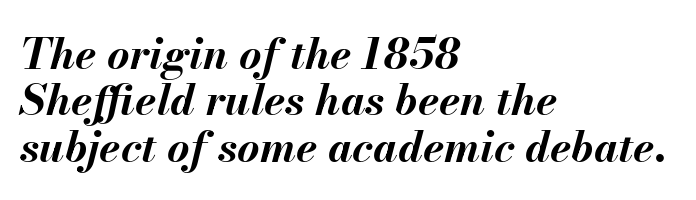
Q: Is the text bold? A: Yes.
Q: Is the text italic (slanted)? A: Yes, it leans right by about 13 degrees.
Q: Is the text underlined? A: No.
Q: How is the paragraph aligned? A: Left-aligned.
Q: Is the spacing between letters normal or unusually wide? A: Normal.
Q: Is the spacing between lines tight, normal or loose? A: Tight.
Q: Width (condensed, normal, or wide)? A: Normal.
Q: Stroke contrast? A: Medium.
Q: x-height? A: Small.
Q: Monospaced? A: No.
